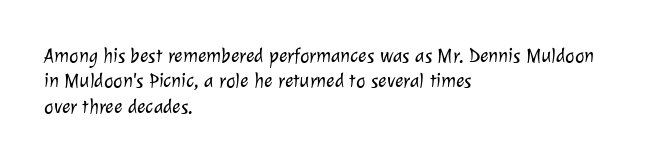
{"bold": "no", "underline": "no", "align": "left", "line_spacing": "normal", "line_spacing_ratio": 1.27, "letter_spacing": "normal", "letter_spacing_em": 0.0, "glyph_px": 20}
